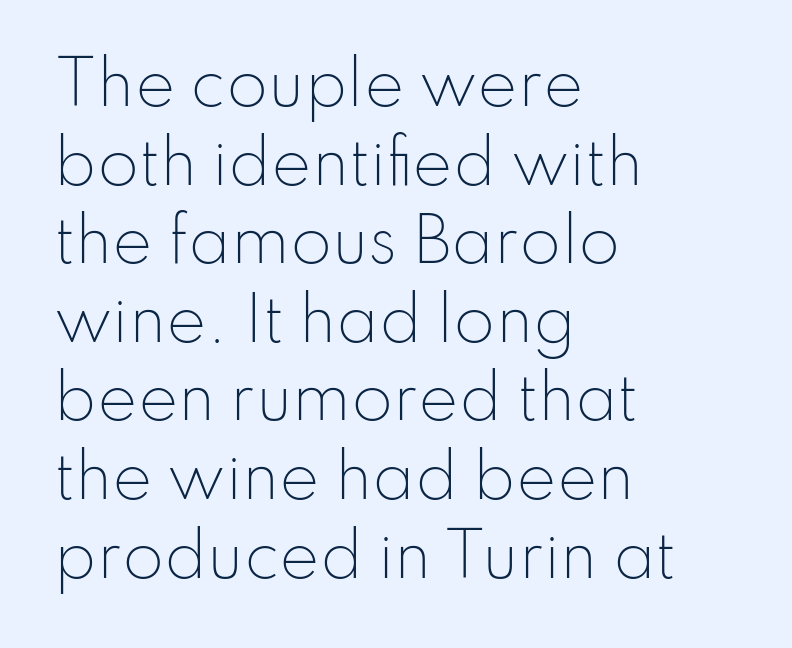
{"serif": "no", "italic": "no", "bold": "no", "weight": "light", "width": "normal", "stroke_contrast": "low", "x_height": "small", "monospaced": "no", "underline": "no", "align": "left", "line_spacing": "normal", "line_spacing_ratio": 1.31, "letter_spacing": "normal", "letter_spacing_em": 0.0, "glyph_px": 60}
